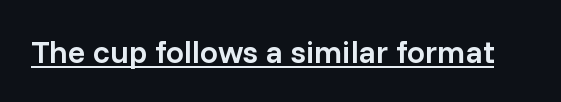
The string is rendered with underlining switched on. Grotesque or geometric, the face here clearly has no serifs. The letters sit at their default tracking, neither squeezed nor spread. This sample has the flowing, uneven cadence of proportional lettering. Nope, not italic — everything's standing straight. Caption: semibold face, moderately heavy strokes.
